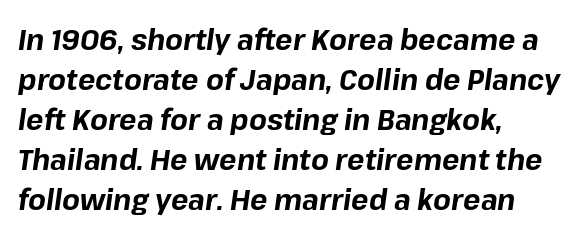
You could not count columns in this text — the font is proportionally spaced. Caption: standard tracking, unaltered. Decoration check: the copy has no underline. Style check: oblique.
